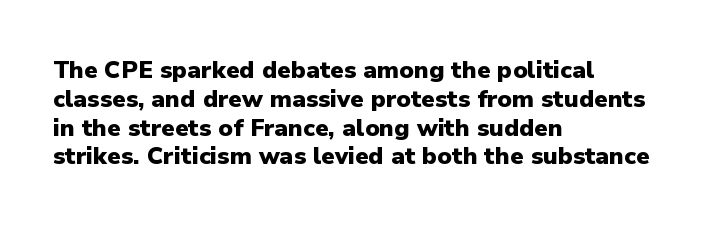
{"italic": "no", "bold": "yes", "underline": "no", "align": "left", "line_spacing_ratio": 1.2, "letter_spacing": "normal", "letter_spacing_em": 0.0, "glyph_px": 24}
